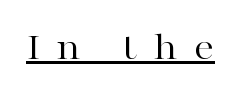
{"serif": "yes", "italic": "no", "bold": "no", "weight": "regular", "width": "wide", "stroke_contrast": "high", "x_height": "medium", "monospaced": "no", "underline": "yes", "letter_spacing": "wide", "letter_spacing_em": 0.4, "glyph_px": 40}
